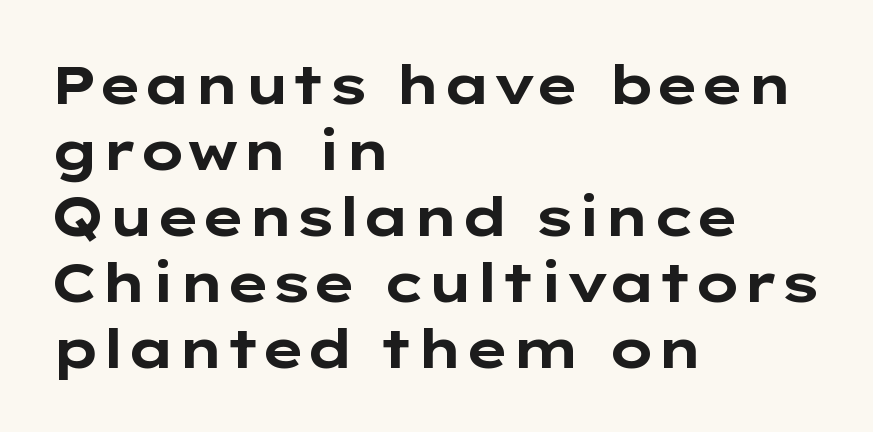
Q: Is the text bold? A: Yes.
Q: Is the text italic (slanted)? A: No, it is upright.
Q: Is the typeface a serif or a sans-serif typeface? A: Sans-serif.
Q: Is the text underlined? A: No.
Q: How is the paragraph aligned? A: Left-aligned.
Q: Is the spacing between letters normal or unusually wide? A: Normal.
Q: Width (condensed, normal, or wide)? A: Wide.
Q: Stroke contrast? A: Low.
Q: x-height? A: Medium.
Q: Monospaced? A: No.
